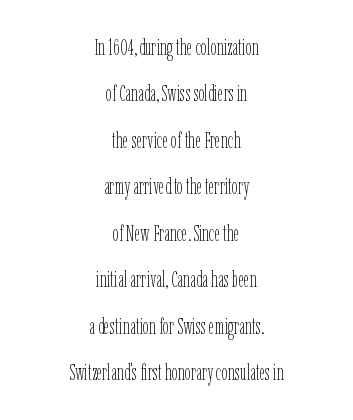
Q: Is the text bold? A: No.
Q: Is the text italic (slanted)? A: No, it is upright.
Q: Is the text underlined? A: No.
Q: How is the paragraph aligned? A: Centered.
Q: Is the spacing between letters normal or unusually wide? A: Normal.
Q: Is the spacing between lines tight, normal or loose? A: Loose.
